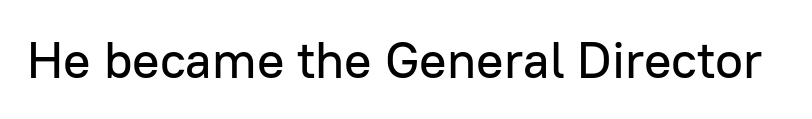
{"serif": "no", "italic": "no", "width": "normal", "stroke_contrast": "low", "x_height": "medium", "monospaced": "no", "underline": "no", "letter_spacing": "normal", "letter_spacing_em": 0.0, "glyph_px": 51}
